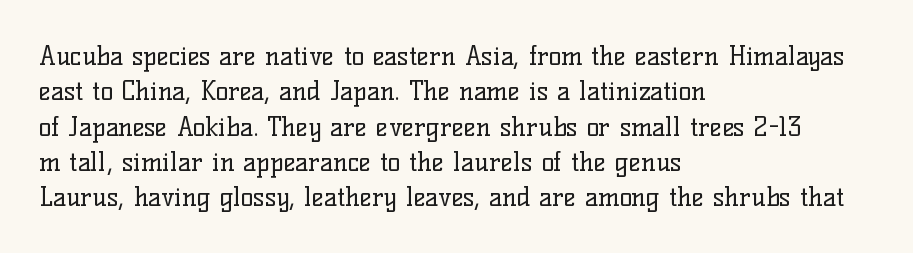
The image shows 26 px text type, upright; set left-aligned, normal line spacing (1.36x), normal letter spacing, not underlined.
